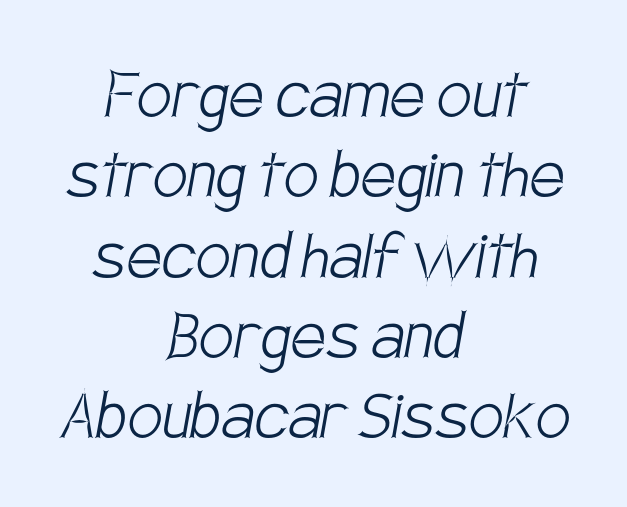
Q: Is the text bold? A: No.
Q: Is the typeface a serif or a sans-serif typeface? A: Sans-serif.
Q: Is the text underlined? A: No.
Q: How is the paragraph aligned? A: Centered.
Q: Is the spacing between letters normal or unusually wide? A: Normal.
Q: Is the spacing between lines tight, normal or loose? A: Tight.
Q: Width (condensed, normal, or wide)? A: Condensed.
Q: Stroke contrast? A: Low.
Q: x-height? A: Large.
Q: Monospaced? A: No.
